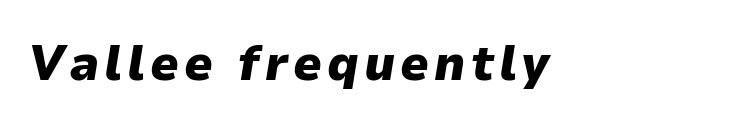
Q: Is the text bold? A: Yes.
Q: Is the text italic (slanted)? A: Yes, it leans right by about 9 degrees.
Q: Is the text underlined? A: No.
Q: How is the paragraph aligned? A: Left-aligned.
Q: Width (condensed, normal, or wide)? A: Normal.
Q: Stroke contrast? A: Low.
Q: x-height? A: Medium.
Q: Monospaced? A: No.
